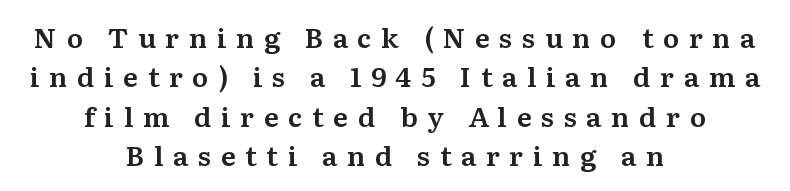
Neither beginnings nor endings align; midpoints do. The rows are spaced the way most documents space them. No word sits above an underline. Upright lettering throughout. The tracking reads as deliberately expanded to a designer's eye.
